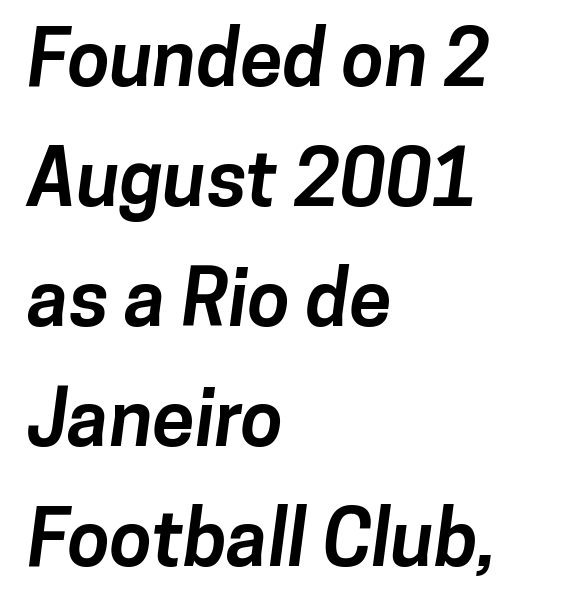
Q: Is the text bold? A: Yes.
Q: Is the typeface a serif or a sans-serif typeface? A: Sans-serif.
Q: Is the text underlined? A: No.
Q: How is the paragraph aligned? A: Left-aligned.
Q: Is the spacing between letters normal or unusually wide? A: Normal.
Q: Is the spacing between lines tight, normal or loose? A: Normal.
Q: Width (condensed, normal, or wide)? A: Normal.
Q: Stroke contrast? A: Low.
Q: x-height? A: Medium.
Q: Monospaced? A: No.
